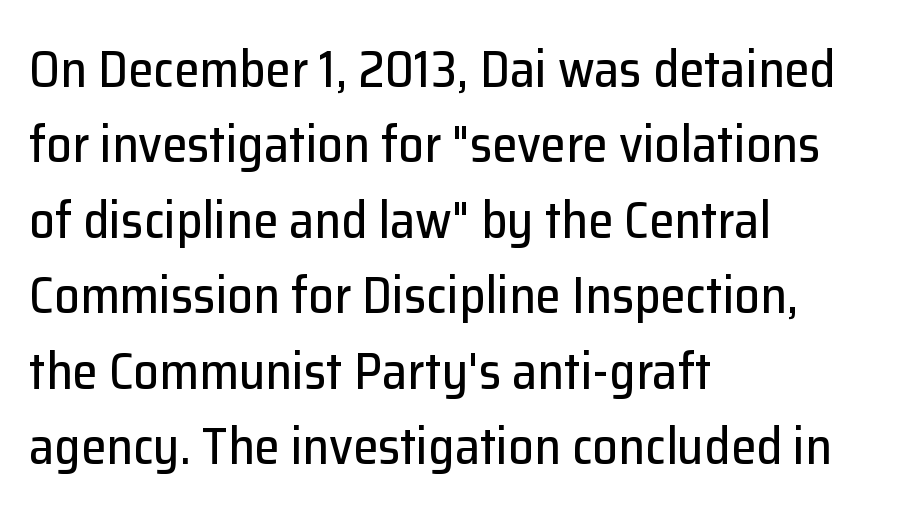
{"serif": "no", "italic": "no", "width": "normal", "stroke_contrast": "low", "x_height": "medium", "monospaced": "no", "underline": "no", "align": "left", "line_spacing": "normal", "line_spacing_ratio": 1.48, "letter_spacing": "normal", "letter_spacing_em": 0.0, "glyph_px": 51}
